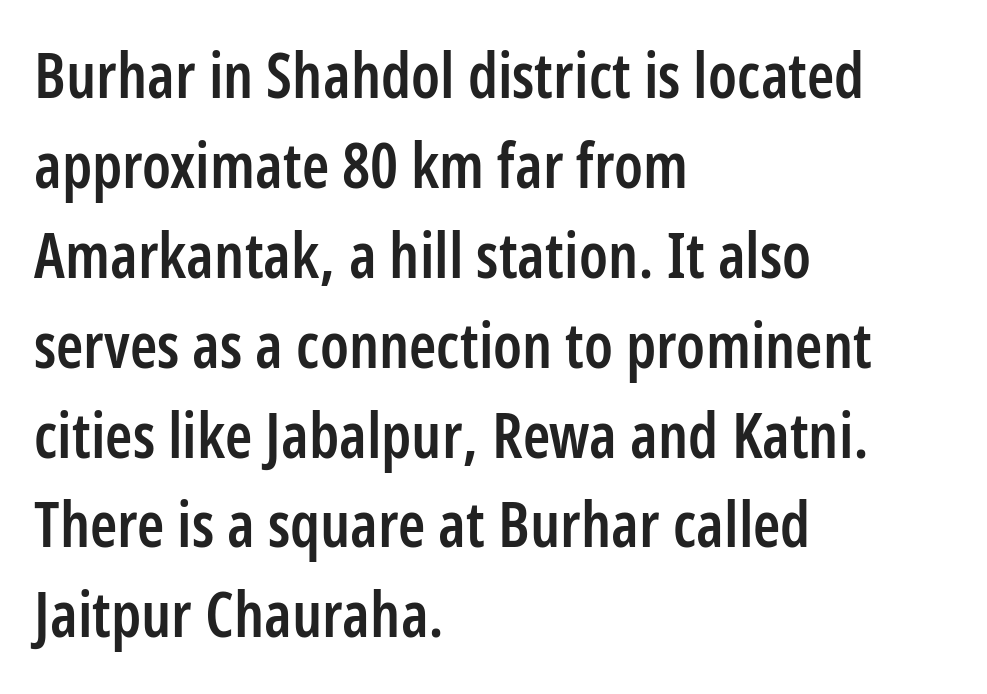
Q: Is the text bold? A: Semi-bold.
Q: Is the text italic (slanted)? A: No, it is upright.
Q: Is the typeface a serif or a sans-serif typeface? A: Sans-serif.
Q: Is the text underlined? A: No.
Q: How is the paragraph aligned? A: Left-aligned.
Q: Is the spacing between letters normal or unusually wide? A: Normal.
Q: Is the spacing between lines tight, normal or loose? A: Normal.
Q: Width (condensed, normal, or wide)? A: Condensed.
Q: Stroke contrast? A: Low.
Q: x-height? A: Medium.
Q: Monospaced? A: No.
